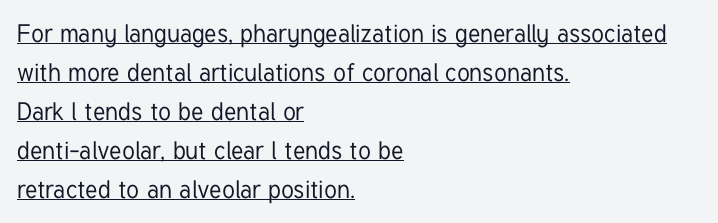
The image shows 25 px text type, upright; set left-aligned, normal line spacing (1.56x), normal letter spacing, underlined.
